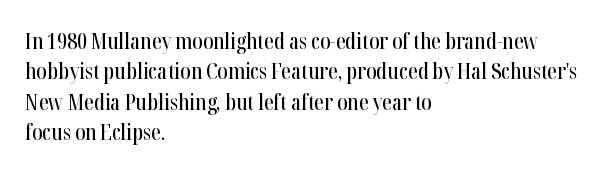
Descenders are the only things crossing below the line. The paragraph has a hard left edge and a soft right edge. Nothing unusual about the tracking: characters are spaced as the font intends. Vertically, the passage feels balanced, rows spaced as you'd expect. If you drew a line through each stem, it would be perfectly vertical.
